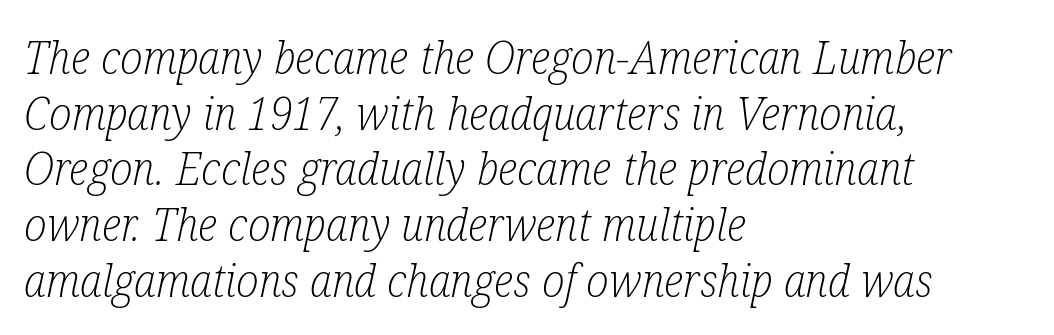
The image shows 46 px light, condensed serif type, italic (leaning right); set left-aligned, line spacing 1.21x, normal letter spacing, not underlined; low stroke contrast and a medium x-height.
